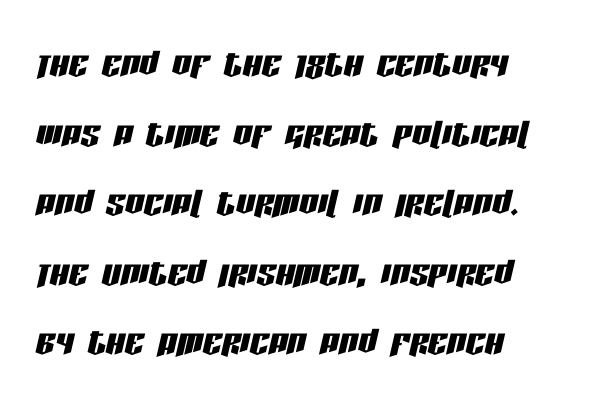
Q: Is the text italic (slanted)? A: Yes, it leans right by about 13 degrees.
Q: Is the text underlined? A: No.
Q: How is the paragraph aligned? A: Left-aligned.
Q: Is the spacing between letters normal or unusually wide? A: Normal.
Q: Is the spacing between lines tight, normal or loose? A: Normal.
Q: Width (condensed, normal, or wide)? A: Condensed.
Q: Stroke contrast? A: Low.
Q: x-height? A: Large.
Q: Monospaced? A: No.
